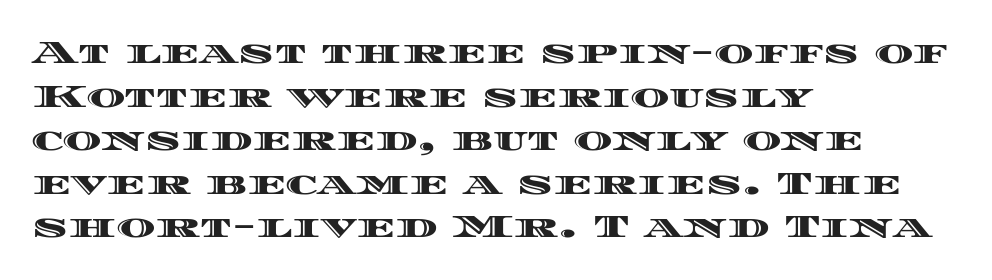
Do the characters align in a grid? No, the font is proportional. Nobody drew a line under any word here. Rows of type keep a routine distance in the vertical direction. In terms of posture, this sample is upright.
